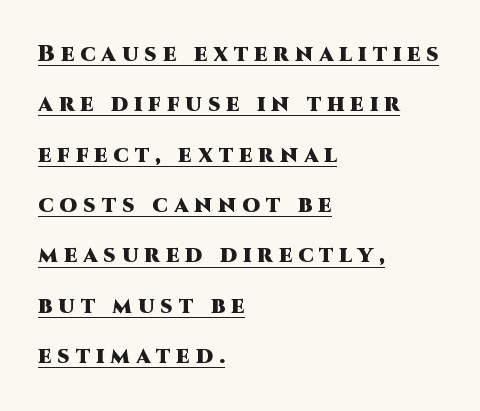
{"italic": "no", "bold": "yes", "underline": "yes", "align": "left", "line_spacing": "loose", "line_spacing_ratio": 2.19, "letter_spacing": "wide", "letter_spacing_em": 0.26, "glyph_px": 23}
